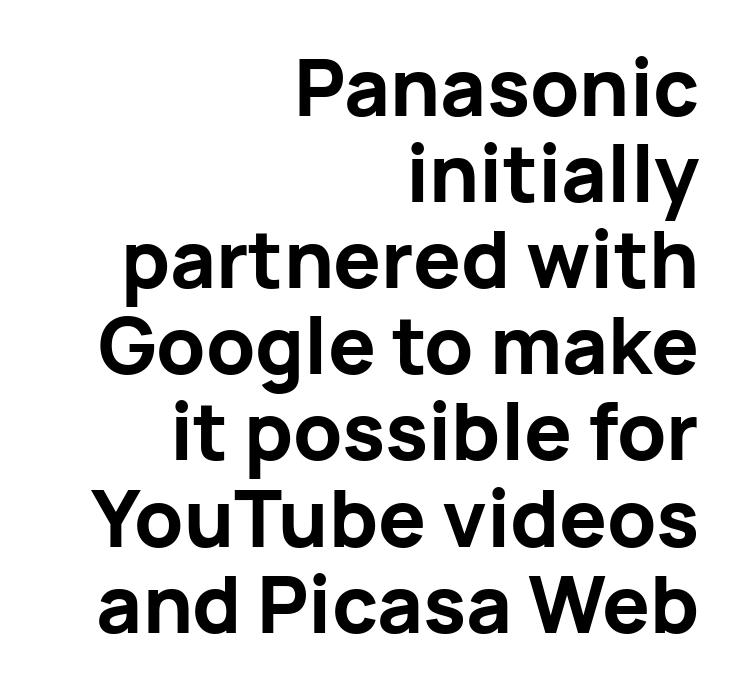
The image shows 79 px bold sans-serif type, upright; set right-aligned, tight line spacing (1.09x), normal letter spacing, not underlined; low stroke contrast and a medium x-height.
